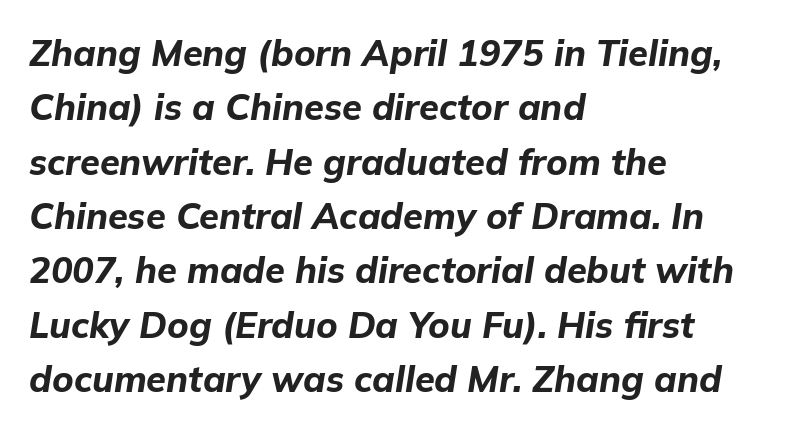
The font's italic variant was chosen for this text. The specimen omits any rule beneath the text block's lines. A dark, heavy texture on the line: the type is bold. In terms of leading, this rendering sits right in the middle. The passage shown is typed in a proportional face where columns would drift.
